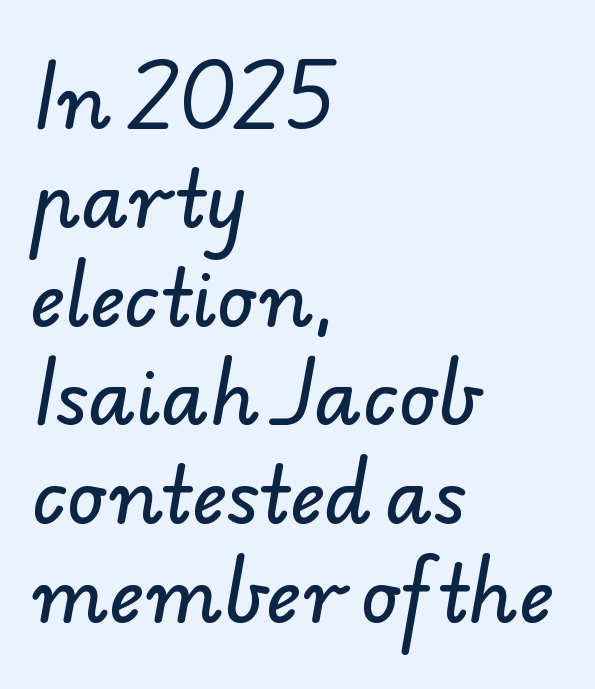
The image shows 76 px sans-serif type; set left-aligned, normal line spacing (1.3x), normal letter spacing, not underlined; low stroke contrast and a small x-height.
